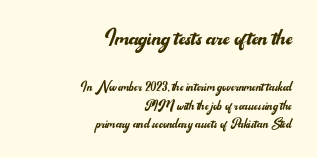
{"serif": "no", "bold": "no", "weight": "regular", "width": "normal", "stroke_contrast": "medium", "x_height": "small", "monospaced": "no", "underline": "no", "align": "right", "line_spacing": "tight", "line_spacing_ratio": 1.14, "letter_spacing": "normal", "letter_spacing_em": 0.0, "larger_block": "first", "size_ratio": 1.75, "glyph_px": 28}
